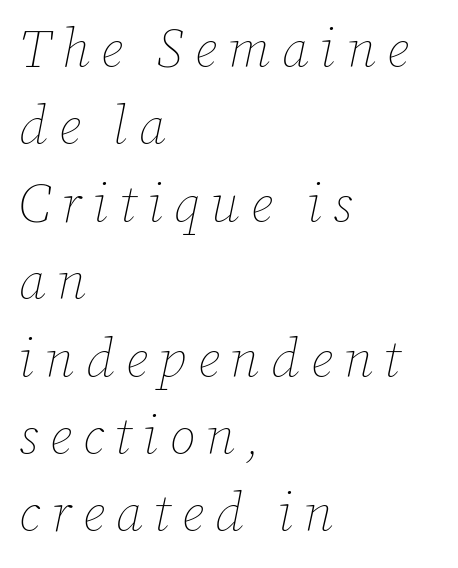
The image shows 53 px thin type, italic (leaning right); set left-aligned, normal line spacing (1.46x), unusually wide letter spacing (+0.21 em), not underlined; low stroke contrast and a medium x-height.
